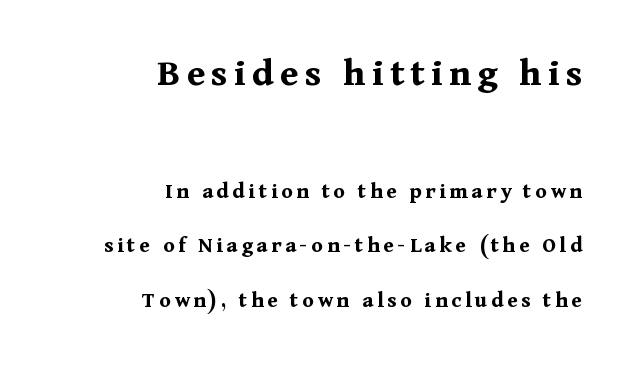
In terms of letterform style, serifs are clearly present. Horizontal bands of white between lines are thick stripes. The zone under the glyphs is completely vacant. This is heavy type, rendered in bold. Leftover space on each line is placed entirely before the opening word.
